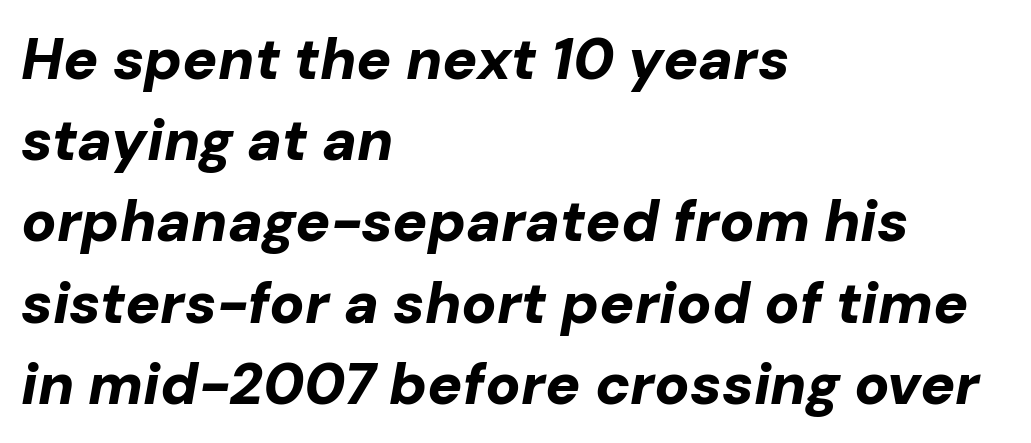
{"italic": "yes", "lean": "right", "slant_degrees": 10, "bold": "yes", "weight": "bold", "width": "normal", "stroke_contrast": "low", "x_height": "medium", "monospaced": "no", "underline": "no", "align": "left", "line_spacing": "normal", "line_spacing_ratio": 1.4, "letter_spacing": "normal", "letter_spacing_em": 0.0, "glyph_px": 58}
